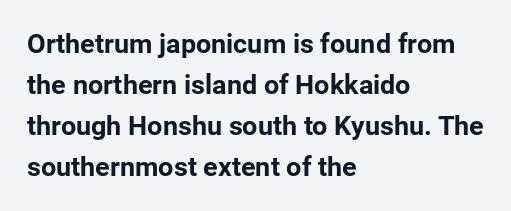
{"italic": "no", "bold": "yes", "underline": "no", "align": "left", "line_spacing": "normal", "line_spacing_ratio": 1.52, "letter_spacing": "normal", "letter_spacing_em": 0.0, "glyph_px": 27}
